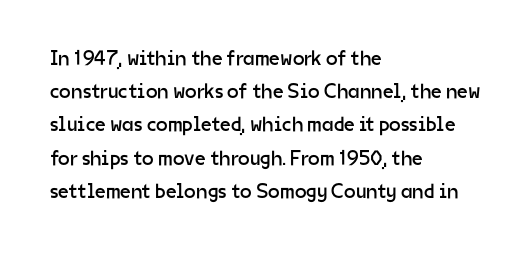
The face looks like a standard text weight, possibly lighter. Short and long lines alike share a common starting point at left. Vertically, the passage feels balanced, rows spaced as you'd expect. A bare baseline throughout the passage. Here the glyphs are tracked normally, forming tight word shapes.
